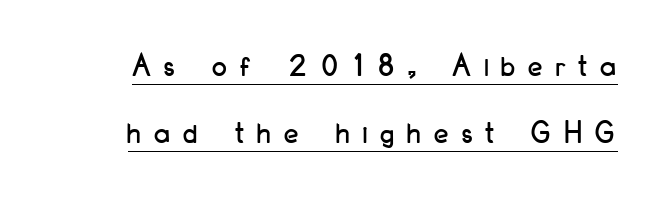
Q: Is the text italic (slanted)? A: No, it is upright.
Q: Is the typeface a serif or a sans-serif typeface? A: Sans-serif.
Q: Is the text underlined? A: Yes.
Q: Is the spacing between letters normal or unusually wide? A: Unusually wide.
Q: Is the spacing between lines tight, normal or loose? A: Loose.
Q: Width (condensed, normal, or wide)? A: Condensed.
Q: Stroke contrast? A: Low.
Q: x-height? A: Small.
Q: Monospaced? A: No.
